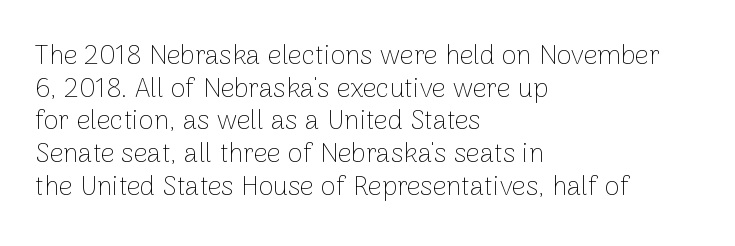
Q: Is the text bold? A: No.
Q: Is the text italic (slanted)? A: No, it is upright.
Q: Is the text underlined? A: No.
Q: How is the paragraph aligned? A: Left-aligned.
Q: Is the spacing between letters normal or unusually wide? A: Normal.
